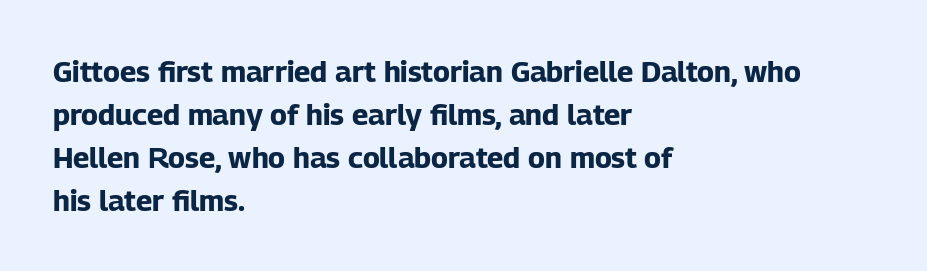
The image shows 29 px bold sans-serif type, upright; set left-aligned, normal line spacing (1.48x), normal letter spacing, not underlined; low stroke contrast and a medium x-height.
